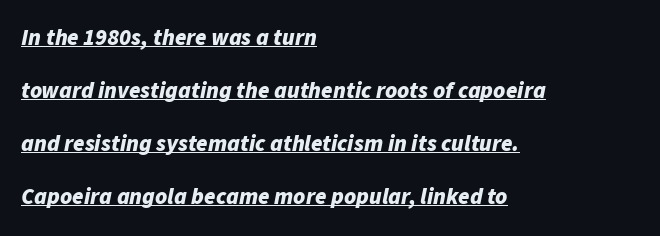
The image shows 23 px bold type, italic (leaning right); set left-aligned, loose line spacing (2.31x), normal letter spacing, underlined.
